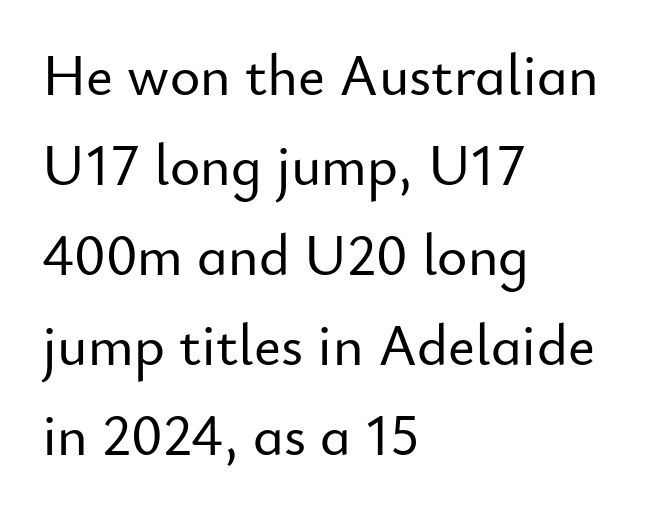
Q: Is the text italic (slanted)? A: No, it is upright.
Q: Is the typeface a serif or a sans-serif typeface? A: Sans-serif.
Q: Is the text underlined? A: No.
Q: How is the paragraph aligned? A: Left-aligned.
Q: Is the spacing between letters normal or unusually wide? A: Normal.
Q: Is the spacing between lines tight, normal or loose? A: Normal.
Q: Width (condensed, normal, or wide)? A: Normal.
Q: Stroke contrast? A: Low.
Q: x-height? A: Small.
Q: Monospaced? A: No.
